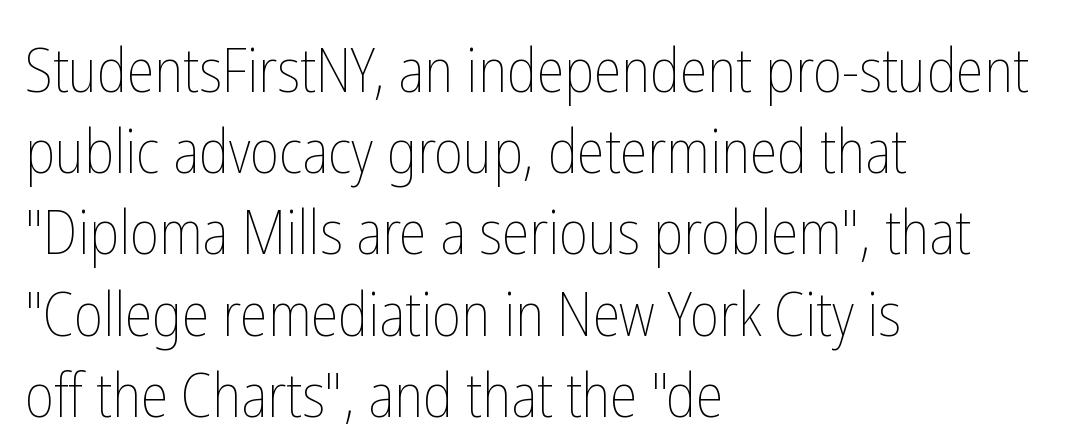
{"italic": "no", "bold": "no", "weight": "thin", "width": "condensed", "stroke_contrast": "low", "x_height": "medium", "monospaced": "no", "underline": "no", "align": "left", "line_spacing": "normal", "line_spacing_ratio": 1.31, "letter_spacing": "normal", "letter_spacing_em": 0.0, "glyph_px": 62}
